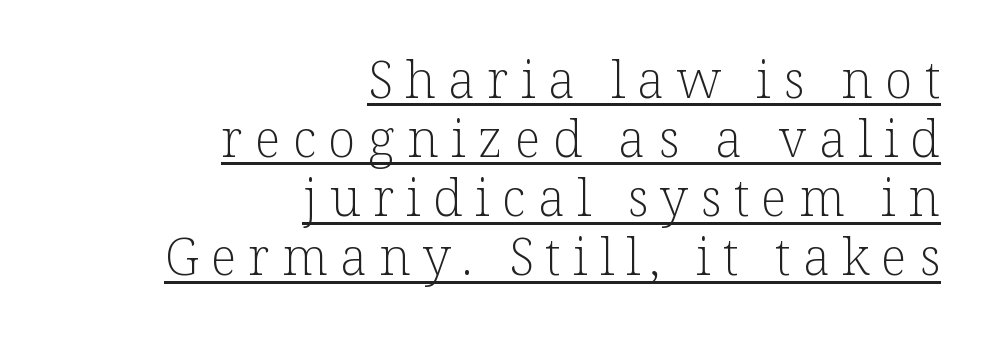
The image shows 51 px light serif type, upright; set right-aligned, line spacing 1.16x, unusually wide letter spacing (+0.24 em), underlined; low stroke contrast and a medium x-height.
